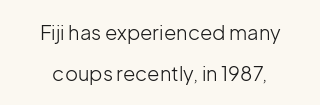
Q: Is the text bold? A: No.
Q: Is the text italic (slanted)? A: No, it is upright.
Q: Is the text underlined? A: No.
Q: Is the spacing between letters normal or unusually wide? A: Normal.
Q: Is the spacing between lines tight, normal or loose? A: Loose.
